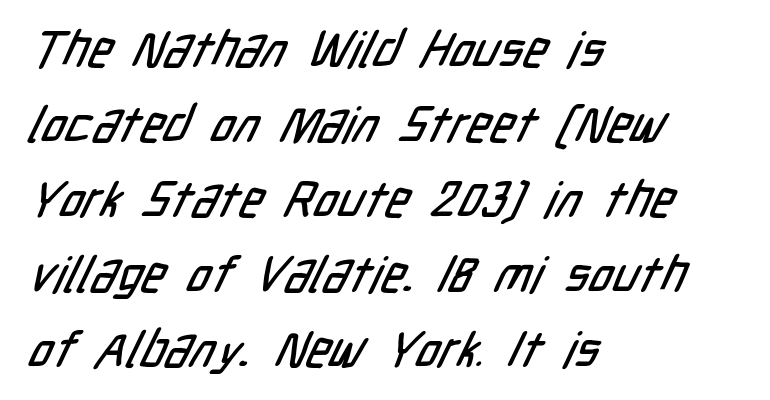
Q: Is the typeface a serif or a sans-serif typeface? A: Sans-serif.
Q: Is the text underlined? A: No.
Q: How is the paragraph aligned? A: Left-aligned.
Q: Is the spacing between letters normal or unusually wide? A: Normal.
Q: Is the spacing between lines tight, normal or loose? A: Normal.
Q: Width (condensed, normal, or wide)? A: Condensed.
Q: Stroke contrast? A: Low.
Q: x-height? A: Medium.
Q: Monospaced? A: No.
